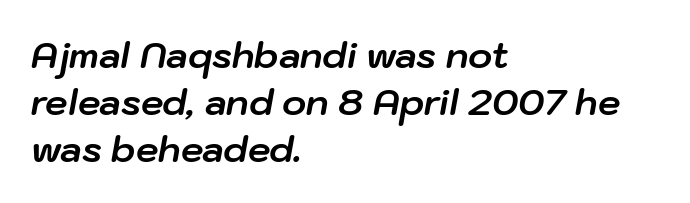
An italicized treatment has been applied to the whole sample. Is the block centered? No — it sits flush against the left margin. Quick note: underline off. The rows are spaced the way most documents space them. Here the designer chose a conventional face with non-uniform glyph widths. Every letter is thick-stroked: bold, no question.
